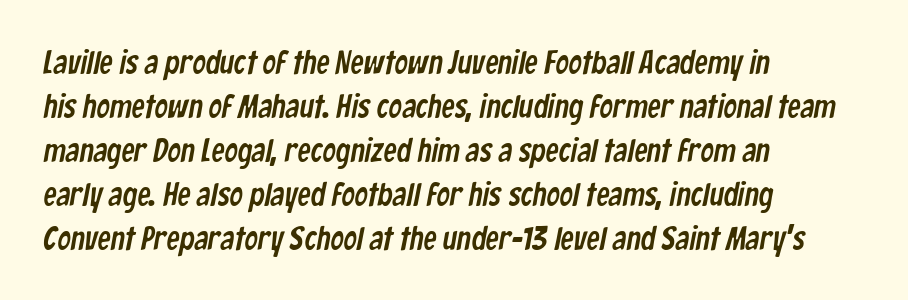
The image shows 33 px condensed sans-serif type; set left-aligned, normal line spacing (1.33x), normal letter spacing, not underlined; low stroke contrast and a medium x-height.
